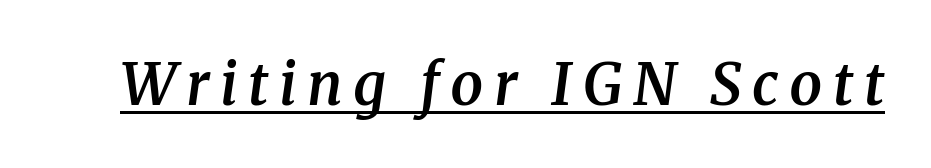
{"serif": "yes", "italic": "yes", "lean": "right", "slant_degrees": 8, "bold": "semi", "weight": "semibold", "width": "normal", "stroke_contrast": "medium", "x_height": "medium", "monospaced": "no", "underline": "yes", "glyph_px": 58}
